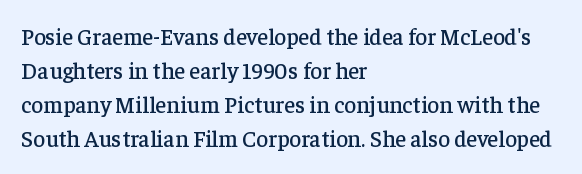
The image shows 23 px text type, upright; set left-aligned, normal line spacing (1.48x), normal letter spacing, not underlined.
